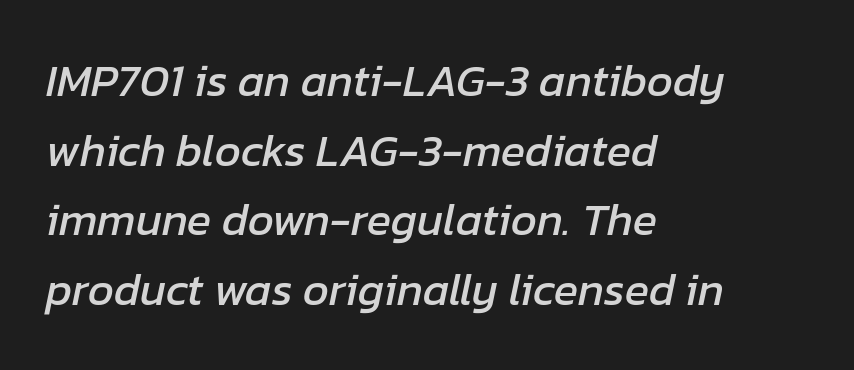
Clear beneath every line of the passage. In terms of posture, this sample is oblique. The rendering uses natural spacing where letterforms have individual widths. Spacing between characters is what you'd get straight out of the box.
